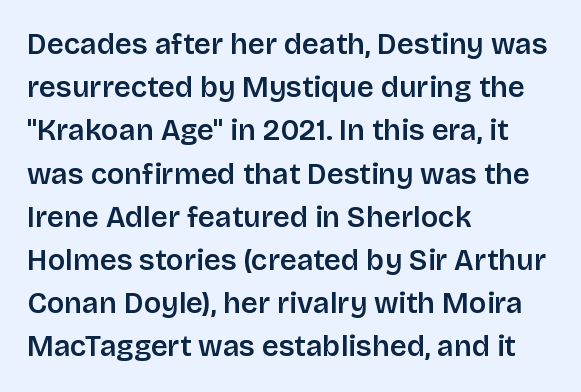
The glyphs have the mass of a demibold cut, below bold. Here the designer chose a conventional face with non-uniform glyph widths. Caption: standard tracking, unaltered. Compared with a centered layout, this one pins lines to the left instead. Line spacing here is normal. This sample uses an upright cut, with every glyph sitting square on the baseline.
